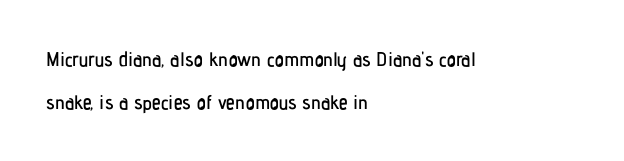
The image shows 20 px text type, upright; set left-aligned, loose line spacing (2.17x), normal letter spacing, not underlined.
